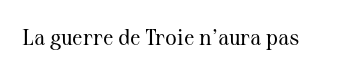
The space directly below the letters is spotless. Quick note: not italic, upright. The line texture is even and compact thanks to regular tracking. These glyphs show unthickened strokes, regular width or finer.
